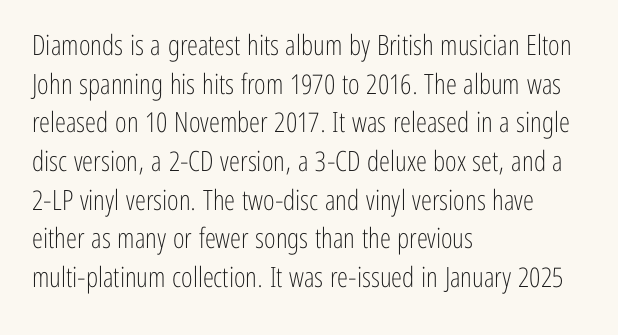
This rendering employs a face without finishing strokes, i.e., a sans-serif. Type without underlining. The lines in this sample share a left origin and differ only in where they stop. Here the glyphs are tracked normally, forming tight word shapes.
